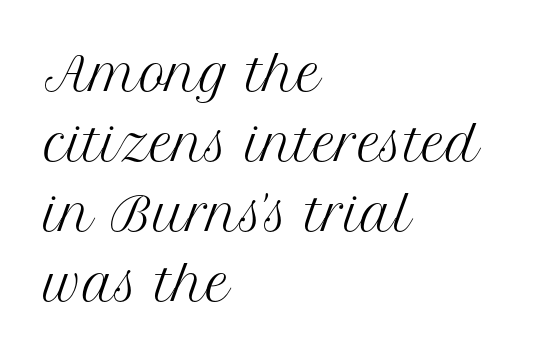
The image shows 46 px regular-weight serif type; set left-aligned, normal line spacing (1.52x), normal letter spacing, not underlined; medium stroke contrast and a medium x-height.
